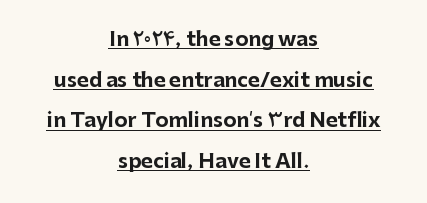
The image shows 20 px bold type, upright; set centered, loose line spacing (2.03x), normal letter spacing, underlined.
